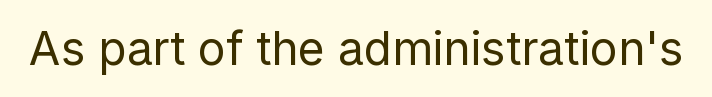
{"serif": "no", "italic": "no", "bold": "no", "weight": "regular", "width": "normal", "stroke_contrast": "low", "x_height": "medium", "monospaced": "no", "underline": "no", "letter_spacing": "normal", "letter_spacing_em": 0.0, "glyph_px": 46}
